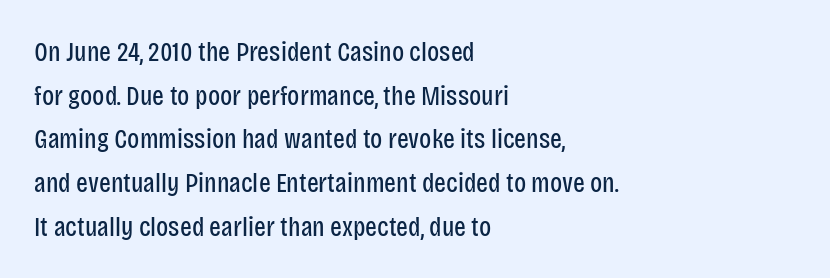
The image shows 28 px regular-weight, condensed sans-serif type, upright; set left-aligned, normal line spacing (1.56x), normal letter spacing, not underlined; low stroke contrast and a large x-height.
